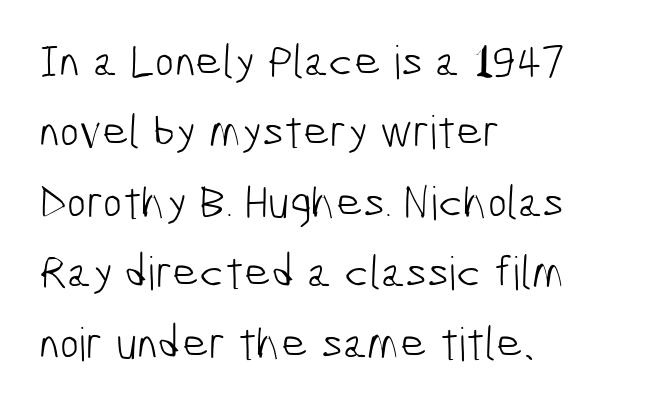
No extra tracking has been applied to these lines. Classification — sans serif. Check the space under the baseline: it is left empty. Visually the block forms a straight wall on the left and a jagged coastline on the right. The letters advance in unequal steps, a hallmark of proportional type.
